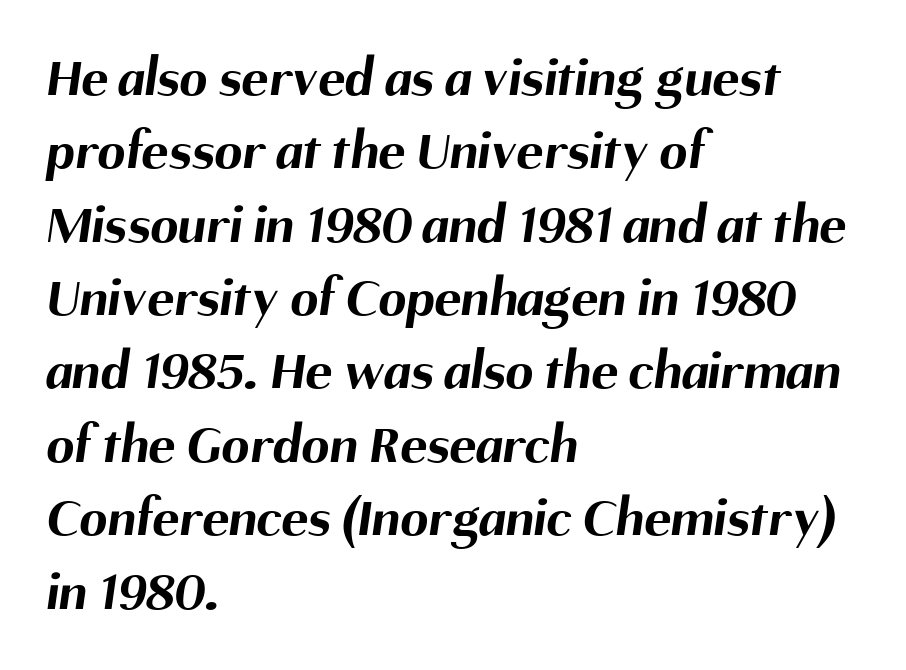
Q: Is the text bold? A: Yes.
Q: Is the typeface a serif or a sans-serif typeface? A: Sans-serif.
Q: Is the text underlined? A: No.
Q: How is the paragraph aligned? A: Left-aligned.
Q: Is the spacing between letters normal or unusually wide? A: Normal.
Q: Is the spacing between lines tight, normal or loose? A: Normal.
Q: Width (condensed, normal, or wide)? A: Normal.
Q: Stroke contrast? A: Medium.
Q: x-height? A: Medium.
Q: Monospaced? A: No.
